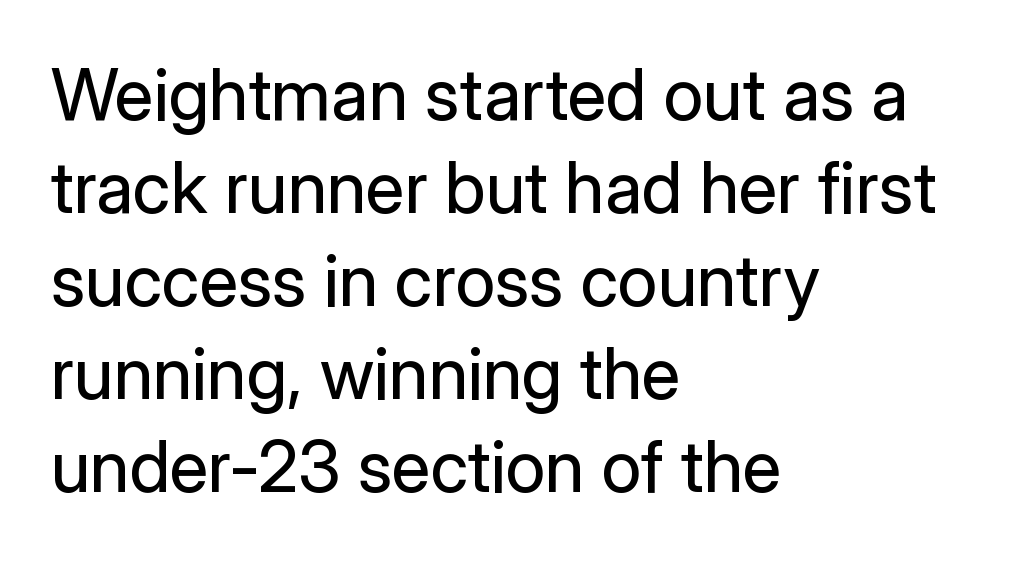
Stroke thickness stays within the range of a standard reading face or lighter. Where is the straight margin? On the left. Does the type have serifs? No, each stem ends abruptly. In terms of leading, this rendering sits right in the middle.
